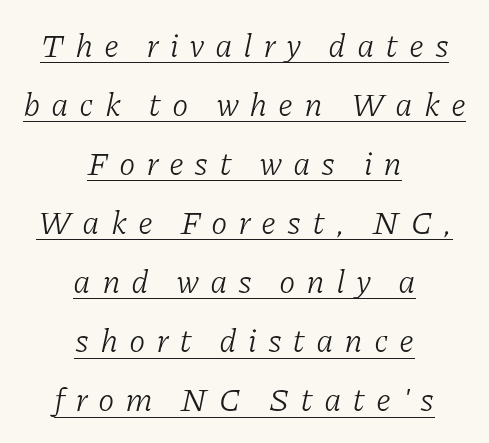
Q: Is the text bold? A: No.
Q: Is the text italic (slanted)? A: Yes, it leans right by about 11 degrees.
Q: Is the typeface a serif or a sans-serif typeface? A: Serif.
Q: Is the text underlined? A: Yes.
Q: How is the paragraph aligned? A: Centered.
Q: Is the spacing between letters normal or unusually wide? A: Unusually wide.
Q: Width (condensed, normal, or wide)? A: Normal.
Q: Stroke contrast? A: Low.
Q: x-height? A: Medium.
Q: Monospaced? A: No.
